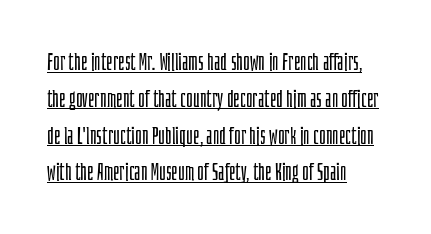
Q: Is the text bold? A: No.
Q: Is the text italic (slanted)? A: No, it is upright.
Q: Is the text underlined? A: Yes.
Q: How is the paragraph aligned? A: Left-aligned.
Q: Is the spacing between letters normal or unusually wide? A: Normal.
Q: Is the spacing between lines tight, normal or loose? A: Normal.
